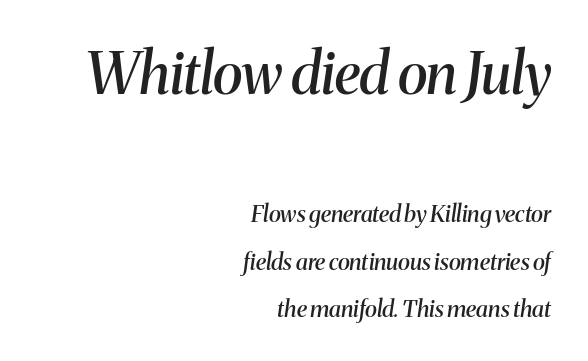
{"serif": "yes", "italic": "yes", "lean": "right", "slant_degrees": 8, "bold": "semi", "weight": "semibold", "width": "normal", "stroke_contrast": "medium", "x_height": "medium", "monospaced": "no", "underline": "no", "align": "right", "line_spacing": "loose", "line_spacing_ratio": 2.05, "letter_spacing": "normal", "letter_spacing_em": 0.0, "larger_block": "first", "size_ratio": 2.48, "glyph_px": 57}
